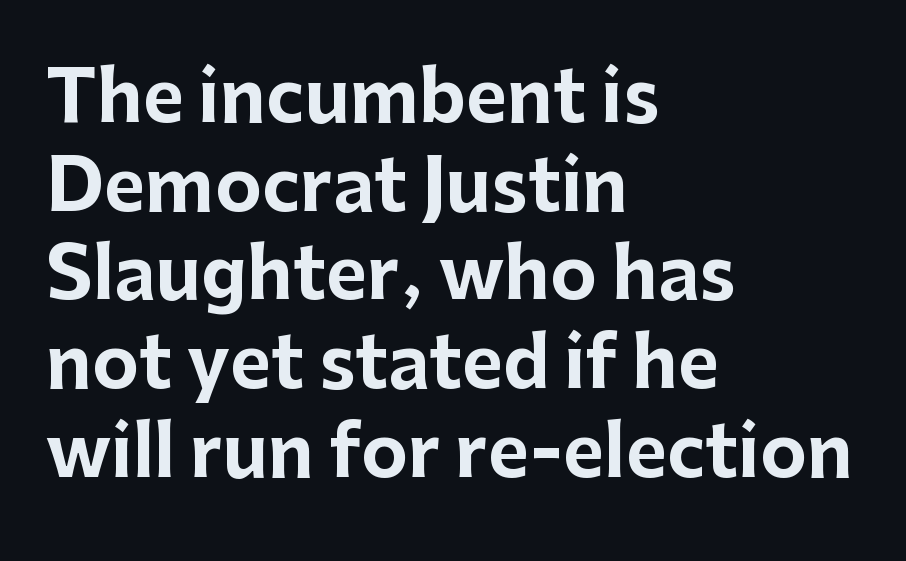
The image shows 71 px bold sans-serif type, upright; set left-aligned, normal line spacing (1.25x), normal letter spacing, not underlined; low stroke contrast and a medium x-height.
